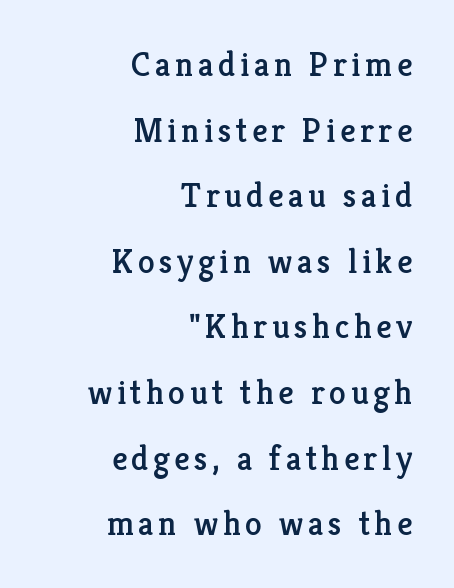
The designer dialed line spacing up above the default. Leftover space on each line is placed entirely before the opening word. The glyphs in this specimen are seriffed. Looks like regular typesetting: each glyph gets only the width it needs. Does the lettering tilt? It doesn't — this is upright. The glyphs are unaccompanied by any horizontal stroke below them.
